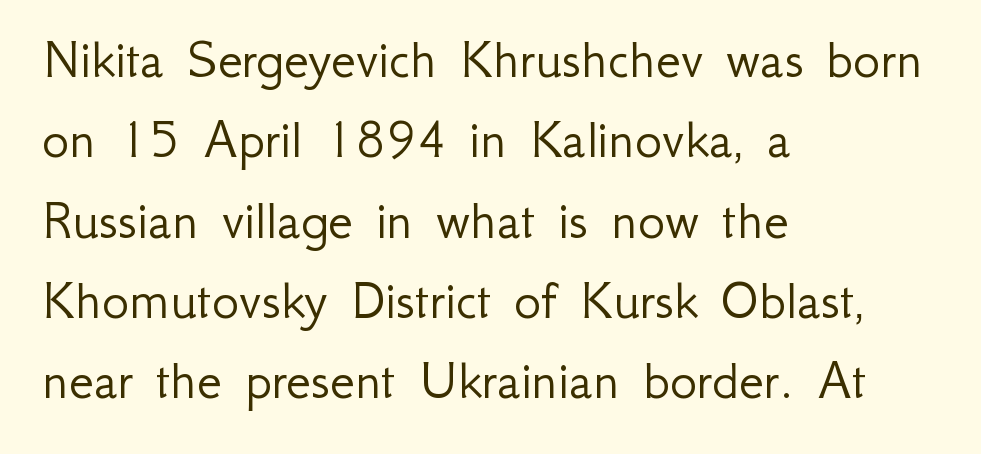
{"serif": "no", "italic": "no", "bold": "no", "weight": "light", "width": "normal", "stroke_contrast": "low", "x_height": "small", "monospaced": "no", "underline": "no", "align": "left", "line_spacing": "normal", "line_spacing_ratio": 1.41, "letter_spacing": "normal", "letter_spacing_em": 0.0, "glyph_px": 57}
